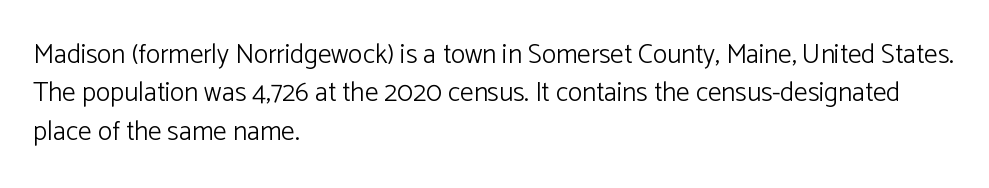
The image shows 27 px text type, upright; set left-aligned, normal line spacing (1.42x), normal letter spacing, not underlined.
